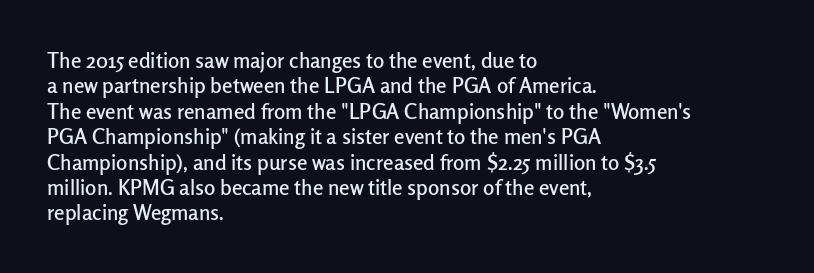
{"italic": "no", "underline": "no", "align": "left", "line_spacing_ratio": 1.21, "letter_spacing": "normal", "letter_spacing_em": 0.0, "glyph_px": 21}
